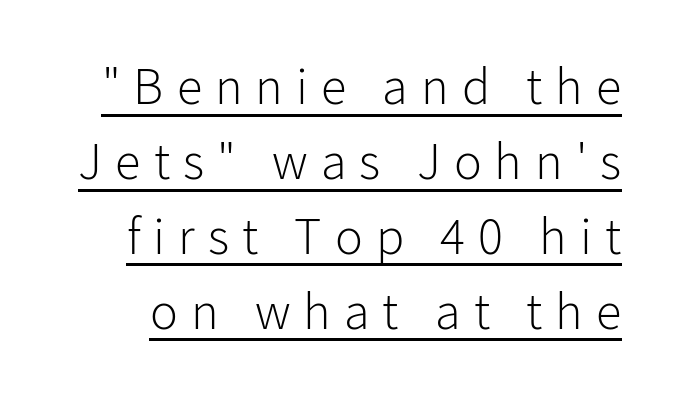
{"serif": "no", "italic": "no", "bold": "no", "weight": "light", "width": "normal", "stroke_contrast": "low", "x_height": "medium", "monospaced": "no", "underline": "yes", "line_spacing": "normal", "line_spacing_ratio": 1.44, "letter_spacing": "wide", "letter_spacing_em": 0.25, "glyph_px": 52}
